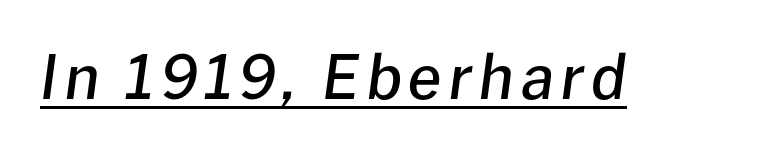
{"italic": "yes", "lean": "right", "slant_degrees": 8, "bold": "semi", "weight": "semibold", "width": "normal", "stroke_contrast": "low", "x_height": "medium", "monospaced": "no", "underline": "yes", "glyph_px": 60}
